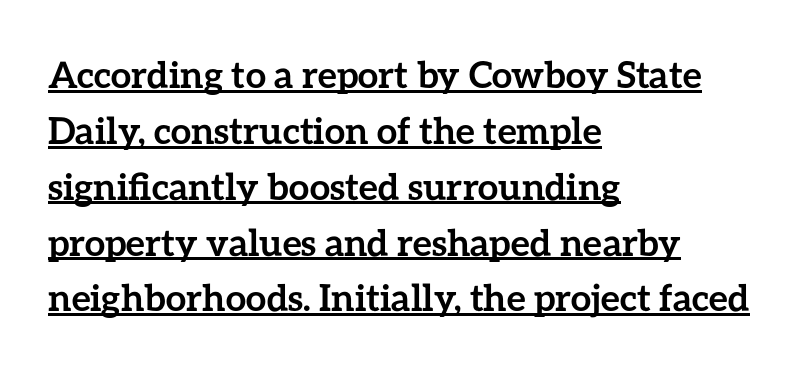
Every stem runs plumb, perpendicular to the baseline. Weight: bold. Notice how the passage keeps a crisp vertical edge on the left only. How are the letters spaced? Ordinarily, with no added tracking.
